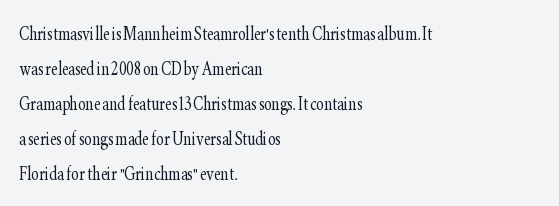
{"italic": "no", "bold": "no", "underline": "no", "align": "left", "line_spacing": "normal", "line_spacing_ratio": 1.52, "letter_spacing": "normal", "letter_spacing_em": 0.0, "glyph_px": 23}
